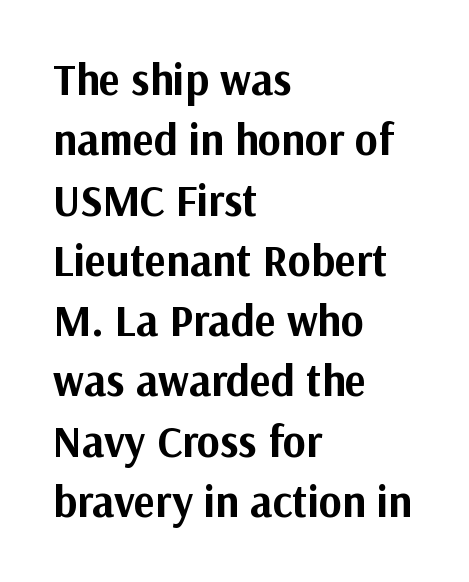
The image shows 44 px bold sans-serif type, upright; set left-aligned, normal line spacing (1.37x), normal letter spacing, not underlined; medium stroke contrast and a medium x-height.
